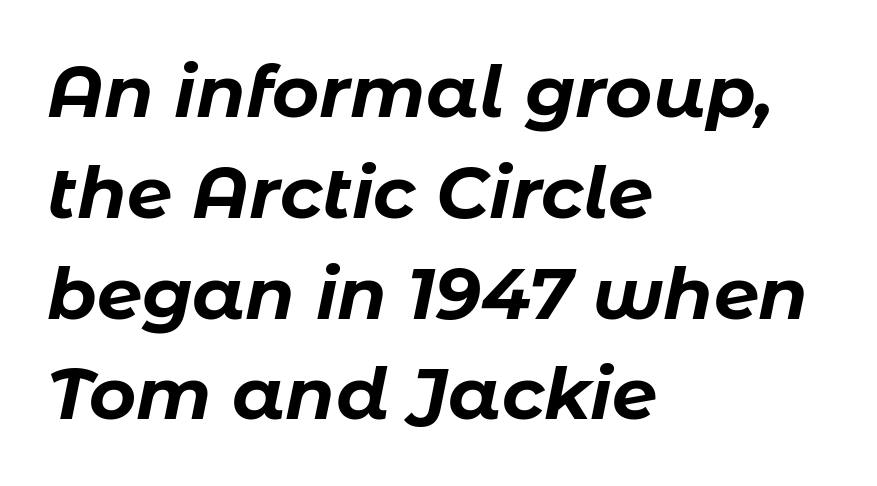
Q: Is the text bold? A: Yes.
Q: Is the text italic (slanted)? A: Yes, it leans right by about 11 degrees.
Q: Is the text underlined? A: No.
Q: How is the paragraph aligned? A: Left-aligned.
Q: Is the spacing between letters normal or unusually wide? A: Normal.
Q: Is the spacing between lines tight, normal or loose? A: Normal.
Q: Width (condensed, normal, or wide)? A: Normal.
Q: Stroke contrast? A: Low.
Q: x-height? A: Medium.
Q: Monospaced? A: No.
